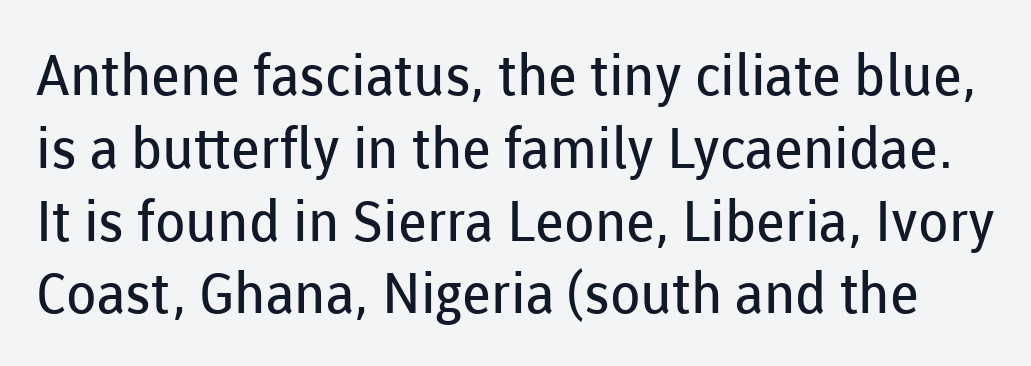
{"serif": "no", "italic": "no", "bold": "no", "weight": "regular", "width": "normal", "stroke_contrast": "low", "x_height": "medium", "monospaced": "no", "underline": "no", "line_spacing": "normal", "line_spacing_ratio": 1.3, "letter_spacing": "normal", "letter_spacing_em": 0.0, "glyph_px": 56}
